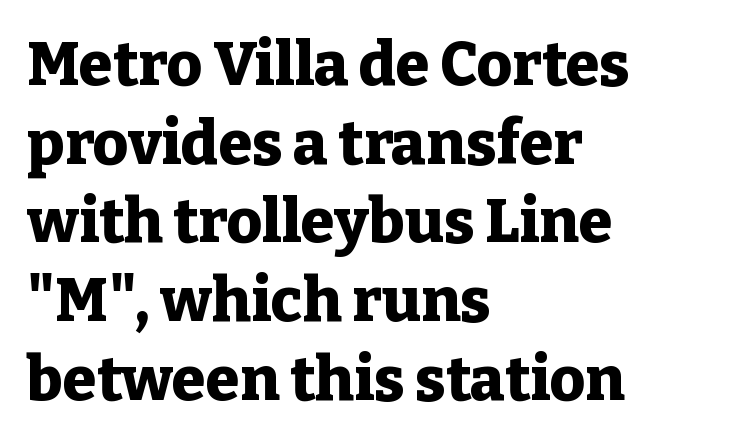
{"serif": "yes", "italic": "no", "bold": "yes", "weight": "heavy", "width": "normal", "stroke_contrast": "low", "x_height": "medium", "monospaced": "no", "underline": "no", "align": "left", "line_spacing": "normal", "line_spacing_ratio": 1.29, "letter_spacing": "normal", "letter_spacing_em": 0.0, "glyph_px": 61}
